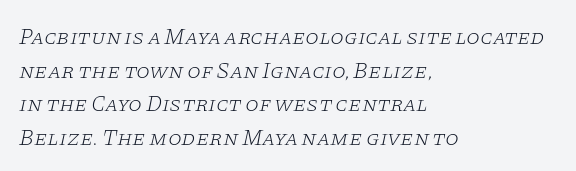
Q: Is the text bold? A: No.
Q: Is the text italic (slanted)? A: Yes, it leans right by about 11 degrees.
Q: Is the text underlined? A: No.
Q: How is the paragraph aligned? A: Left-aligned.
Q: Is the spacing between letters normal or unusually wide? A: Normal.
Q: Is the spacing between lines tight, normal or loose? A: Normal.
